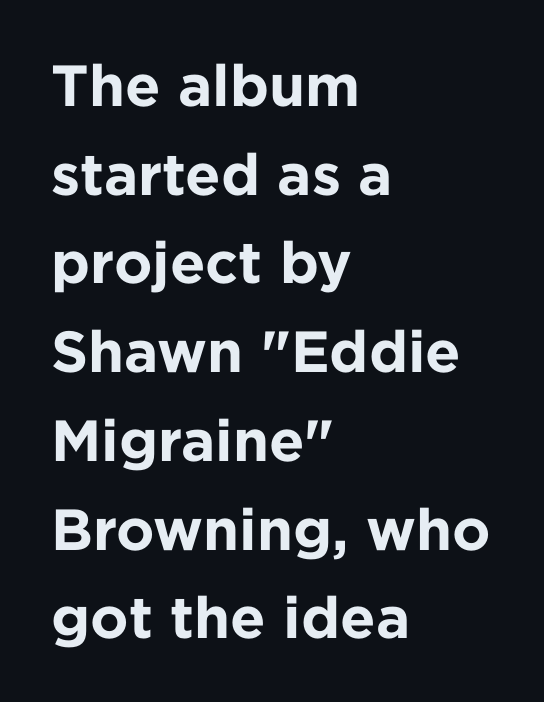
Q: Is the text bold? A: Yes.
Q: Is the text italic (slanted)? A: No, it is upright.
Q: Is the typeface a serif or a sans-serif typeface? A: Sans-serif.
Q: Is the text underlined? A: No.
Q: How is the paragraph aligned? A: Left-aligned.
Q: Is the spacing between letters normal or unusually wide? A: Normal.
Q: Is the spacing between lines tight, normal or loose? A: Normal.
Q: Width (condensed, normal, or wide)? A: Normal.
Q: Stroke contrast? A: Low.
Q: x-height? A: Medium.
Q: Monospaced? A: No.
